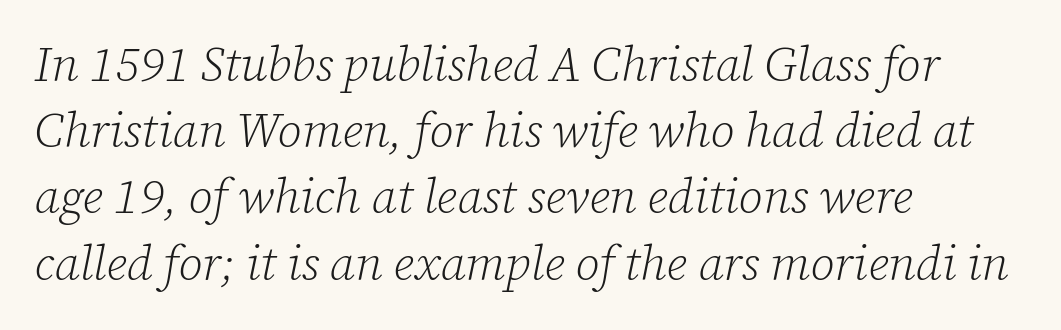
The image shows 48 px light serif type, italic (leaning right); set left-aligned, normal line spacing (1.38x), normal letter spacing, not underlined; low stroke contrast and a medium x-height.
